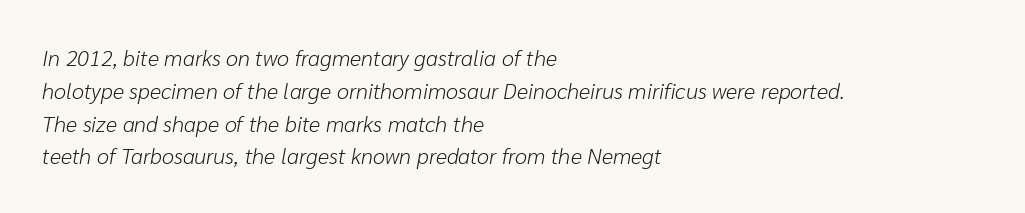
The image shows 22 px text type, italic (leaning right); set left-aligned, normal line spacing (1.49x), normal letter spacing, not underlined.
